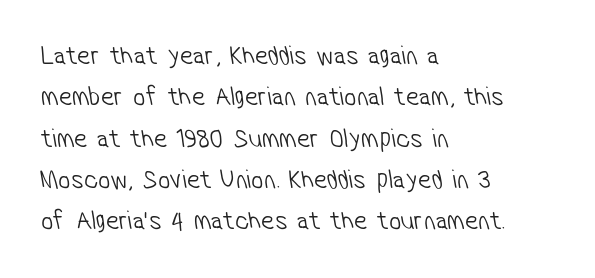
Q: Is the text bold? A: No.
Q: Is the text underlined? A: No.
Q: How is the paragraph aligned? A: Left-aligned.
Q: Is the spacing between letters normal or unusually wide? A: Normal.
Q: Is the spacing between lines tight, normal or loose? A: Normal.
